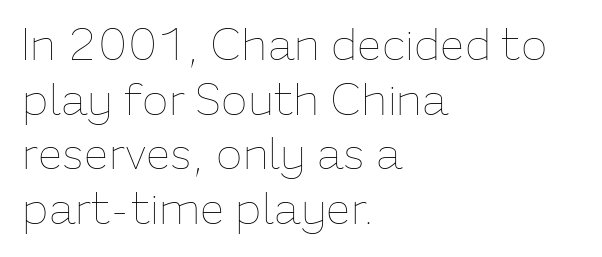
The image shows 44 px thin type, upright; set left-aligned, line spacing 1.24x, normal letter spacing, not underlined; low stroke contrast and a medium x-height.
